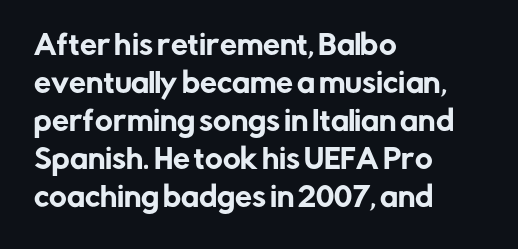
{"italic": "no", "underline": "no", "align": "left", "line_spacing": "normal", "line_spacing_ratio": 1.41, "letter_spacing": "normal", "letter_spacing_em": 0.0, "glyph_px": 27}
